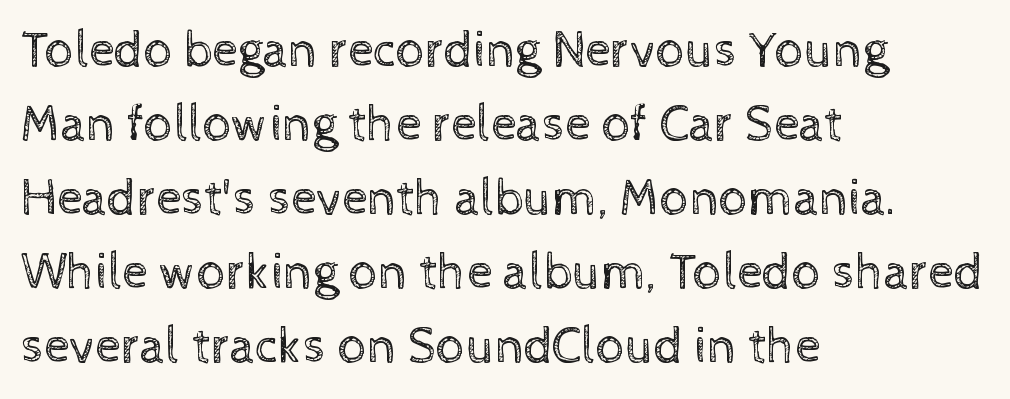
Q: Is the text bold? A: No.
Q: Is the text italic (slanted)? A: No, it is upright.
Q: Is the text underlined? A: No.
Q: How is the paragraph aligned? A: Left-aligned.
Q: Is the spacing between letters normal or unusually wide? A: Normal.
Q: Is the spacing between lines tight, normal or loose? A: Normal.
Q: Width (condensed, normal, or wide)? A: Normal.
Q: x-height? A: Medium.
Q: Monospaced? A: No.
